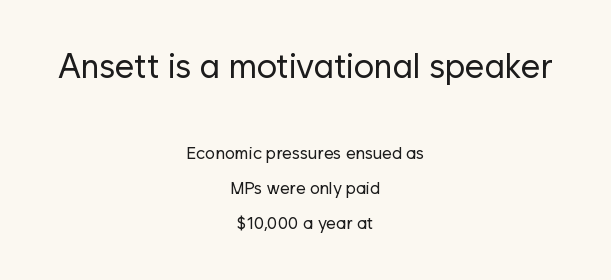
{"serif": "no", "italic": "no", "bold": "no", "weight": "regular", "width": "normal", "stroke_contrast": "low", "x_height": "medium", "monospaced": "no", "underline": "no", "align": "center", "line_spacing": "loose", "line_spacing_ratio": 2.06, "letter_spacing": "normal", "letter_spacing_em": 0.0, "larger_block": "first", "size_ratio": 2.0, "glyph_px": 34}
